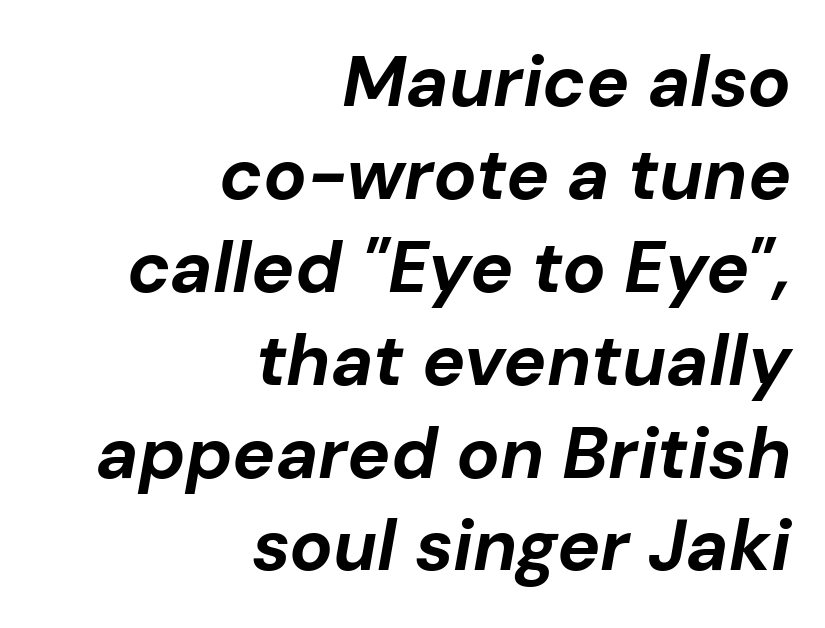
Q: Is the text bold? A: Yes.
Q: Is the text italic (slanted)? A: Yes, it leans right by about 10 degrees.
Q: Is the text underlined? A: No.
Q: How is the paragraph aligned? A: Right-aligned.
Q: Is the spacing between letters normal or unusually wide? A: Normal.
Q: Is the spacing between lines tight, normal or loose? A: Normal.
Q: Width (condensed, normal, or wide)? A: Normal.
Q: Stroke contrast? A: Low.
Q: x-height? A: Medium.
Q: Monospaced? A: No.
